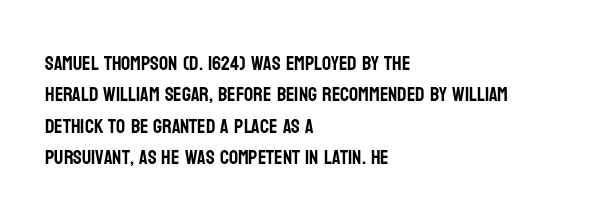
Compared with a centered layout, this one pins lines to the left instead. The space beneath each line is pristine and unruled. The passage shown stacks its lines at a standard gap. Do the letters lean? They stand straight. Spacing between characters is what you'd get straight out of the box.
